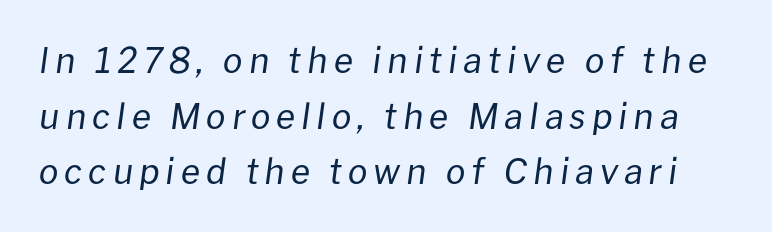
Weight class: somewhere from thin through regular. The font's italic variant was chosen for this text. The leading is moderate, giving the passage an even texture. Glance below the letters and you will spot only blank space. Character widths vary here, with narrow letters taking less room than wide ones.
